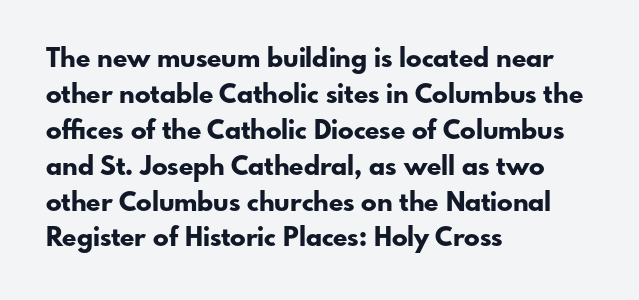
{"italic": "no", "bold": "yes", "underline": "no", "align": "left", "line_spacing": "normal", "line_spacing_ratio": 1.38, "letter_spacing": "normal", "letter_spacing_em": 0.0, "glyph_px": 26}
